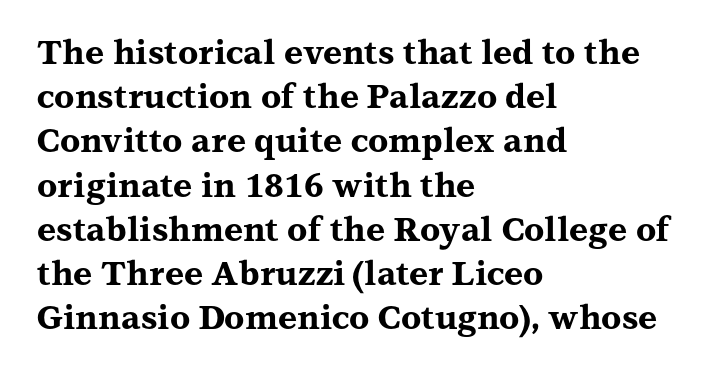
{"serif": "yes", "italic": "no", "bold": "yes", "weight": "bold", "width": "wide", "stroke_contrast": "medium", "x_height": "medium", "monospaced": "no", "underline": "no", "align": "left", "line_spacing": "normal", "line_spacing_ratio": 1.34, "letter_spacing": "normal", "letter_spacing_em": 0.0, "glyph_px": 33}
